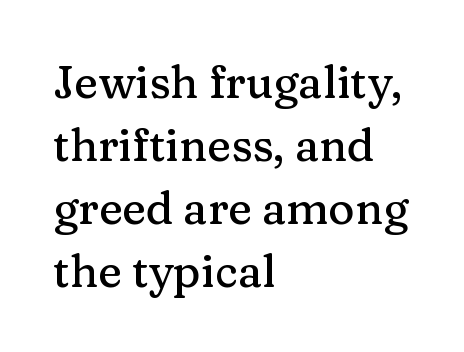
Layout note: lines flush left. Upright lettering throughout. These lines keep a tight, regular rhythm from letter to letter. The face used here is proportionally spaced, like ordinary book or web type. Evenly set lines give the paragraph a standard silhouette. The gap between lines stays unmarked.
